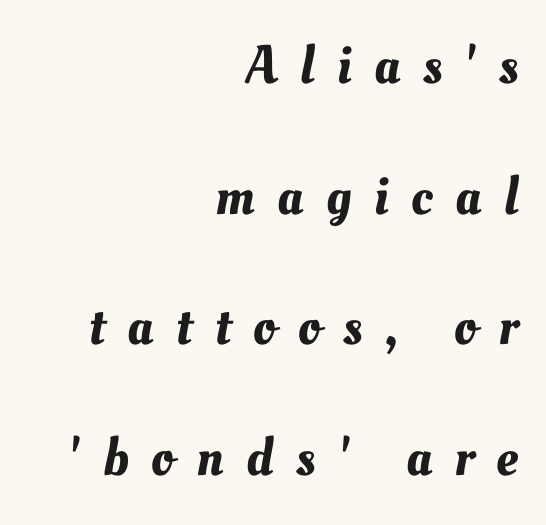
Q: Is the text underlined? A: No.
Q: How is the paragraph aligned? A: Right-aligned.
Q: Is the spacing between letters normal or unusually wide? A: Unusually wide.
Q: Is the spacing between lines tight, normal or loose? A: Loose.
Q: Width (condensed, normal, or wide)? A: Normal.
Q: Stroke contrast? A: Medium.
Q: x-height? A: Small.
Q: Monospaced? A: No.
